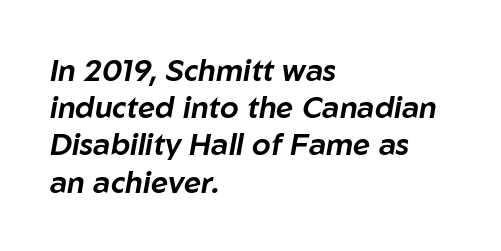
Q: Is the text italic (slanted)? A: Yes, it leans right by about 10 degrees.
Q: Is the text underlined? A: No.
Q: How is the paragraph aligned? A: Left-aligned.
Q: Is the spacing between letters normal or unusually wide? A: Normal.
Q: Width (condensed, normal, or wide)? A: Normal.
Q: Stroke contrast? A: Low.
Q: x-height? A: Medium.
Q: Monospaced? A: No.
